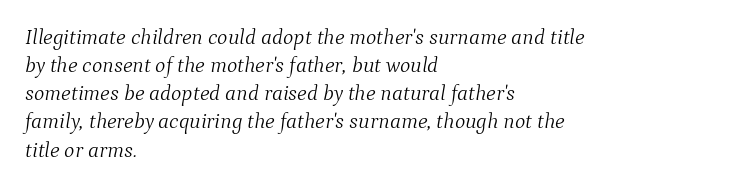
Q: Is the text bold? A: No.
Q: Is the text italic (slanted)? A: Yes, it leans right by about 9 degrees.
Q: Is the text underlined? A: No.
Q: How is the paragraph aligned? A: Left-aligned.
Q: Is the spacing between letters normal or unusually wide? A: Normal.
Q: Is the spacing between lines tight, normal or loose? A: Normal.
